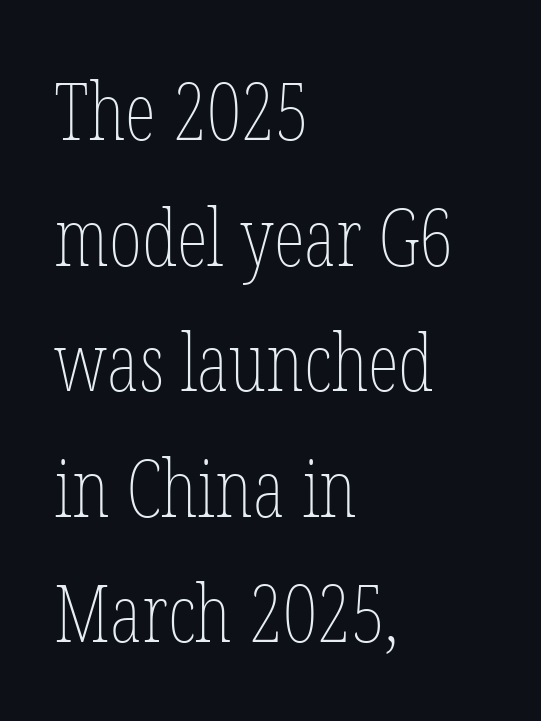
Q: Is the text bold? A: No.
Q: Is the text italic (slanted)? A: No, it is upright.
Q: Is the text underlined? A: No.
Q: How is the paragraph aligned? A: Left-aligned.
Q: Is the spacing between letters normal or unusually wide? A: Normal.
Q: Is the spacing between lines tight, normal or loose? A: Normal.
Q: Width (condensed, normal, or wide)? A: Condensed.
Q: Stroke contrast? A: Low.
Q: x-height? A: Medium.
Q: Monospaced? A: No.
